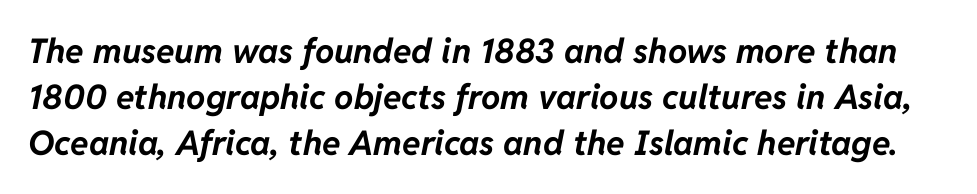
{"italic": "yes", "lean": "right", "slant_degrees": 11, "bold": "yes", "weight": "bold", "width": "normal", "stroke_contrast": "low", "x_height": "medium", "monospaced": "no", "underline": "no", "line_spacing": "normal", "line_spacing_ratio": 1.36, "letter_spacing": "normal", "letter_spacing_em": 0.0, "glyph_px": 34}
